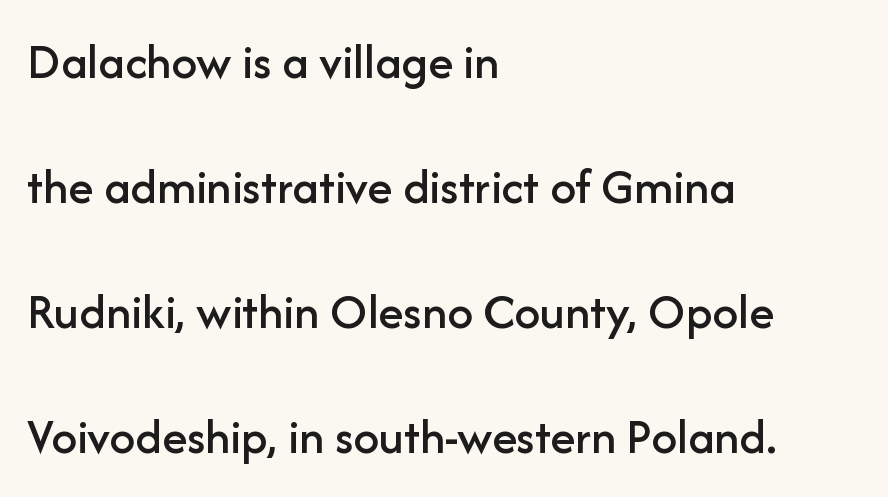
{"serif": "no", "italic": "no", "width": "normal", "stroke_contrast": "low", "x_height": "medium", "monospaced": "no", "underline": "no", "align": "left", "line_spacing": "loose", "line_spacing_ratio": 2.45, "letter_spacing": "normal", "letter_spacing_em": 0.0, "glyph_px": 51}
